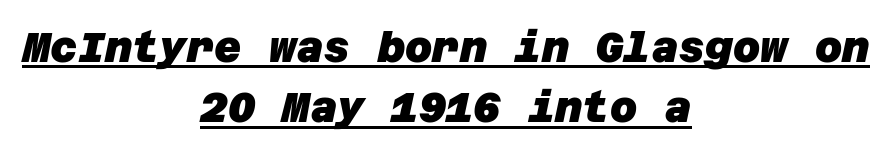
{"serif": "no", "bold": "yes", "weight": "heavy", "width": "normal", "stroke_contrast": "low", "x_height": "large", "underline": "yes", "align": "center", "line_spacing": "normal", "line_spacing_ratio": 1.44, "letter_spacing": "normal", "letter_spacing_em": 0.0, "glyph_px": 42}
